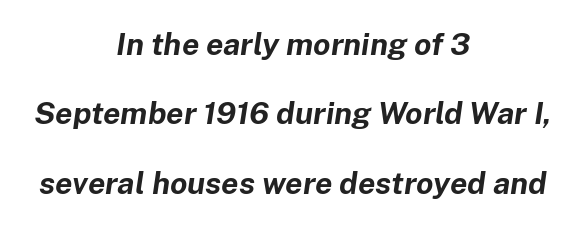
Looking at the ascenders, they clearly lean. Widely set lines give the paragraph a tall, airy silhouette. Compared with an ordinary text face, these strokes are far heavier — a full bold. Words float on clear page, feet unadorned. Leftover space on each line is divided equally before and after the words. The gaps between neighbouring characters are ordinary and unremarkable.
